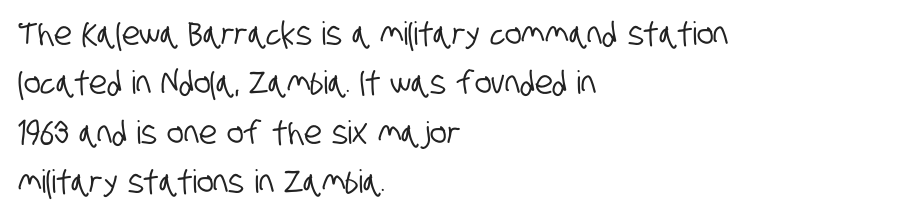
Q: Is the typeface a serif or a sans-serif typeface? A: Sans-serif.
Q: Is the text underlined? A: No.
Q: How is the paragraph aligned? A: Left-aligned.
Q: Is the spacing between letters normal or unusually wide? A: Normal.
Q: Is the spacing between lines tight, normal or loose? A: Normal.
Q: Width (condensed, normal, or wide)? A: Condensed.
Q: Stroke contrast? A: Low.
Q: x-height? A: Large.
Q: Monospaced? A: No.
